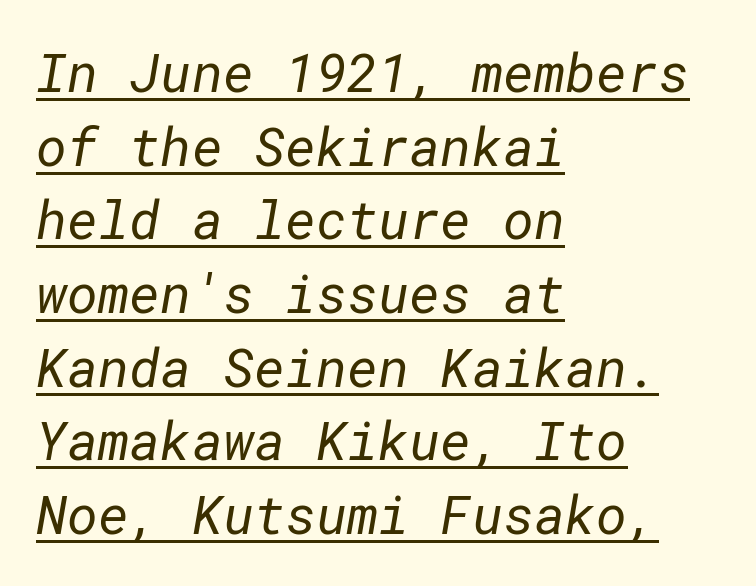
The rendering keeps characters at their native spacing. The typeface has the unassuming heft of standard copy or less. The face used here appears with an underline applied. Each letter's strokes conclude bluntly, with no projecting serifs. Whoever set this chose a conventional vertical rhythm.
